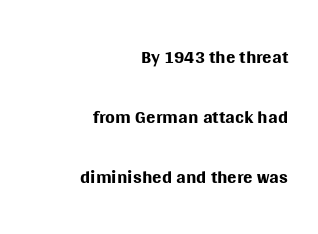
No extra tracking has been applied to these lines. In terms of posture, this sample is upright. Nope, no serifs anywhere on these letters. Vertically, the passage feels expansive, rows floating well apart.
